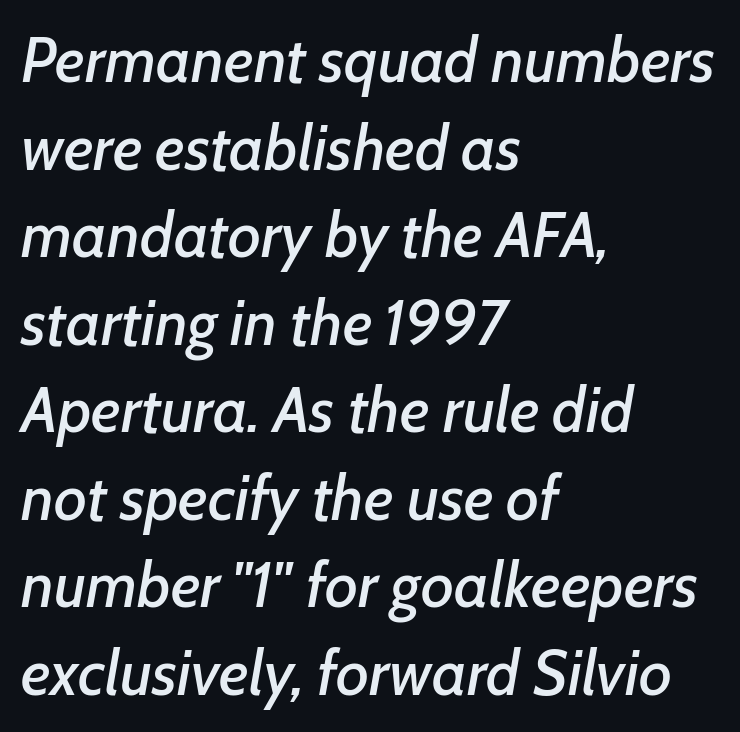
{"italic": "yes", "lean": "right", "slant_degrees": 7, "width": "normal", "stroke_contrast": "low", "x_height": "medium", "monospaced": "no", "underline": "no", "align": "left", "line_spacing": "normal", "line_spacing_ratio": 1.39, "letter_spacing": "normal", "letter_spacing_em": 0.0, "glyph_px": 63}
